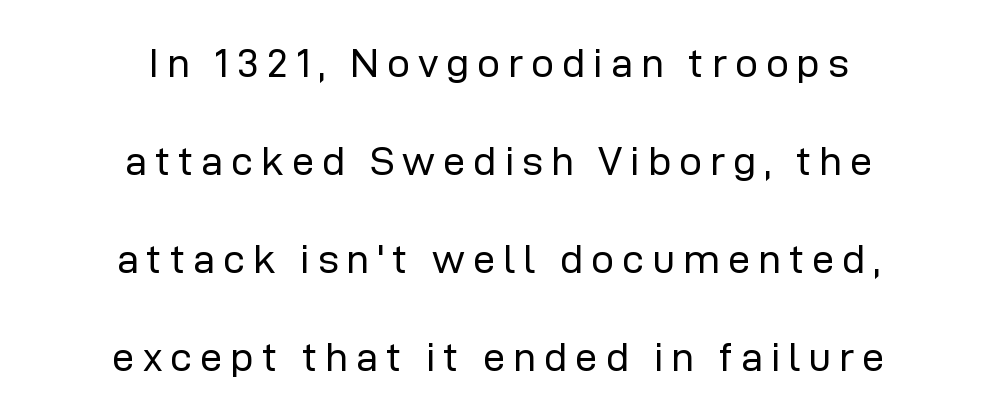
The image shows 40 px regular-weight sans-serif type, upright; set centered, loose line spacing (2.45x), unusually wide letter spacing (+0.2 em), not underlined; low stroke contrast and a medium x-height.
